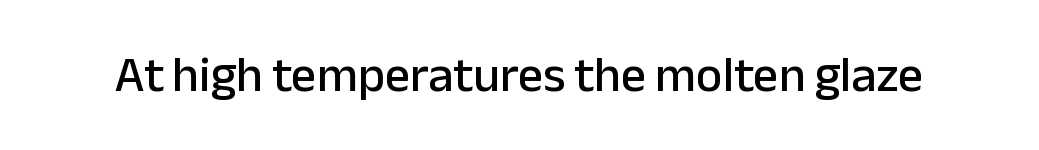
Q: Is the text italic (slanted)? A: No, it is upright.
Q: Is the typeface a serif or a sans-serif typeface? A: Sans-serif.
Q: Is the text underlined? A: No.
Q: Is the spacing between letters normal or unusually wide? A: Normal.
Q: Width (condensed, normal, or wide)? A: Normal.
Q: Stroke contrast? A: Low.
Q: x-height? A: Medium.
Q: Monospaced? A: No.
